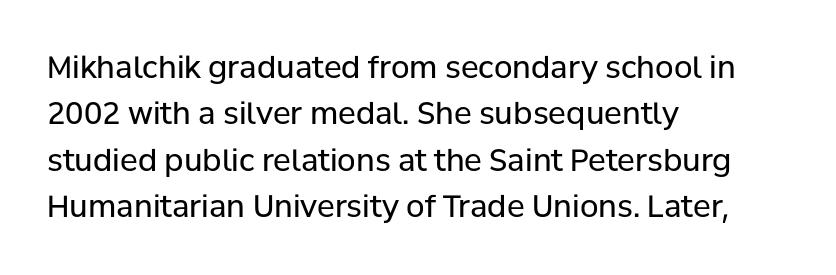
{"serif": "no", "italic": "no", "bold": "no", "weight": "regular", "width": "normal", "stroke_contrast": "low", "x_height": "medium", "monospaced": "no", "underline": "no", "align": "left", "line_spacing": "normal", "line_spacing_ratio": 1.55, "letter_spacing": "normal", "letter_spacing_em": 0.0, "glyph_px": 30}
